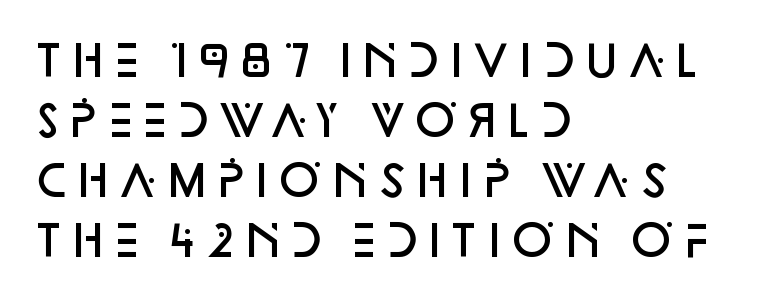
{"serif": "no", "italic": "no", "bold": "semi", "weight": "semibold", "width": "normal", "stroke_contrast": "low", "x_height": "large", "monospaced": "no", "underline": "no", "align": "left", "line_spacing": "normal", "line_spacing_ratio": 1.43, "letter_spacing": "normal", "letter_spacing_em": 0.0, "glyph_px": 42}
